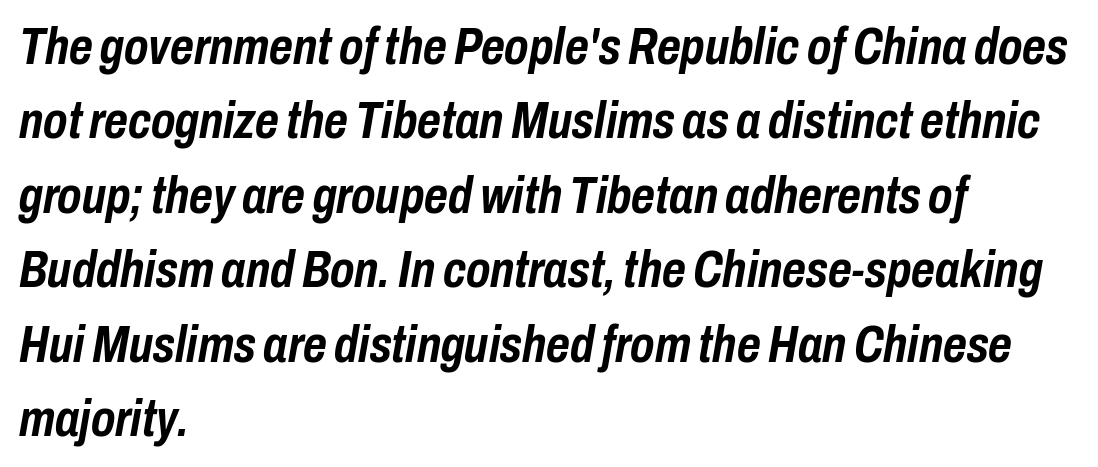
{"italic": "yes", "lean": "right", "slant_degrees": 10, "bold": "yes", "weight": "semibold", "width": "condensed", "stroke_contrast": "low", "x_height": "medium", "monospaced": "no", "underline": "no", "align": "left", "line_spacing": "normal", "line_spacing_ratio": 1.46, "letter_spacing": "normal", "letter_spacing_em": 0.0, "glyph_px": 51}
